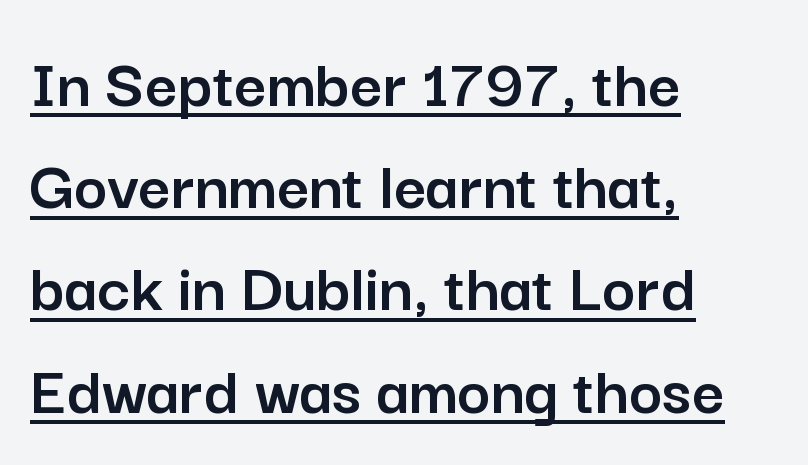
{"serif": "no", "italic": "no", "width": "normal", "stroke_contrast": "low", "x_height": "medium", "monospaced": "no", "underline": "yes", "align": "left", "line_spacing": "normal", "line_spacing_ratio": 1.44, "letter_spacing": "normal", "letter_spacing_em": 0.0, "glyph_px": 71}
